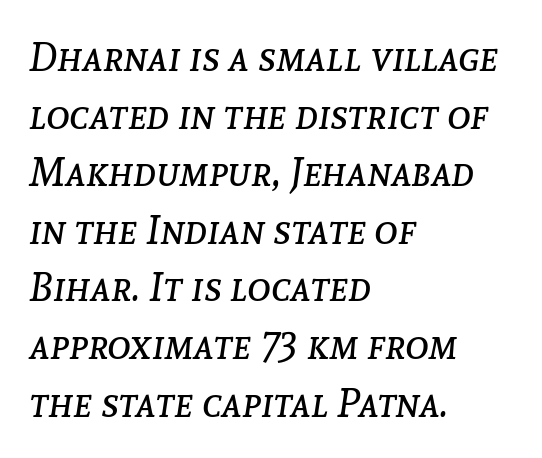
An italicized treatment has been applied to the whole sample. What's the leading like? Ordinary, nothing unusual. A classic flush-left, rag-right setting is used for this passage. Stems here are at most as thick as an everyday book face. The words here are not underlined. The tracking reads as untouched default to a designer's eye.
